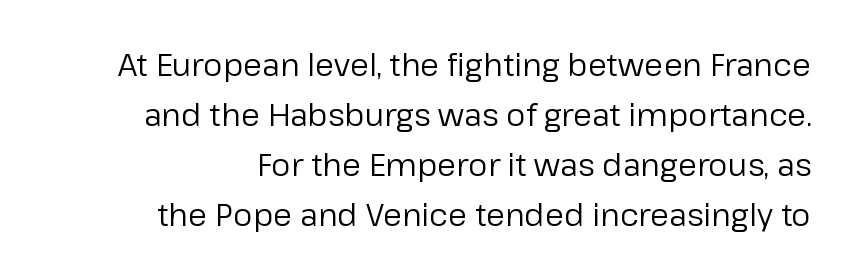
{"serif": "no", "italic": "no", "bold": "no", "weight": "regular", "width": "normal", "stroke_contrast": "low", "x_height": "medium", "monospaced": "no", "underline": "no", "line_spacing": "normal", "line_spacing_ratio": 1.61, "letter_spacing": "normal", "letter_spacing_em": 0.0, "glyph_px": 31}
